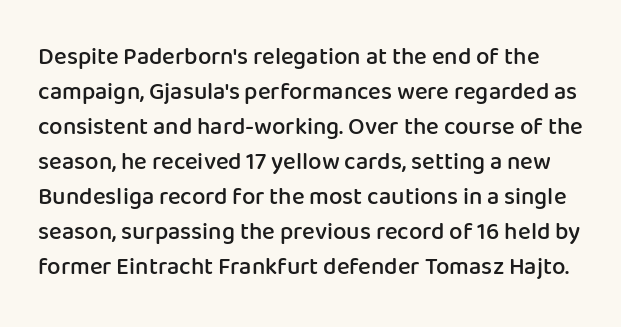
Q: Is the text bold? A: Semi-bold.
Q: Is the text italic (slanted)? A: No, it is upright.
Q: Is the text underlined? A: No.
Q: Is the spacing between letters normal or unusually wide? A: Normal.
Q: Is the spacing between lines tight, normal or loose? A: Normal.
